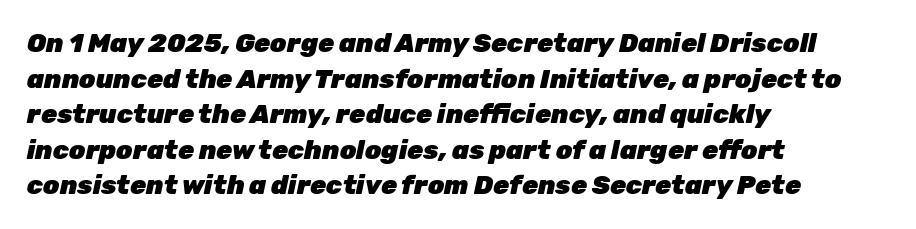
The image shows 26 px bold type, italic (leaning right); set left-aligned, normal line spacing (1.37x), normal letter spacing, not underlined.
